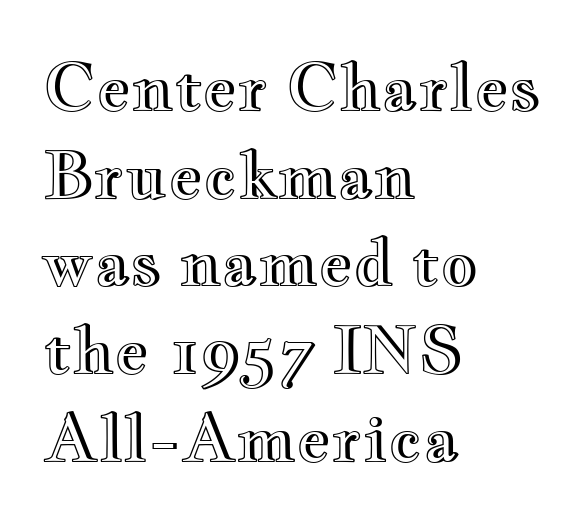
{"italic": "no", "width": "wide", "x_height": "small", "monospaced": "no", "underline": "no", "align": "left", "line_spacing": "normal", "line_spacing_ratio": 1.35, "letter_spacing": "normal", "letter_spacing_em": 0.0, "glyph_px": 65}
